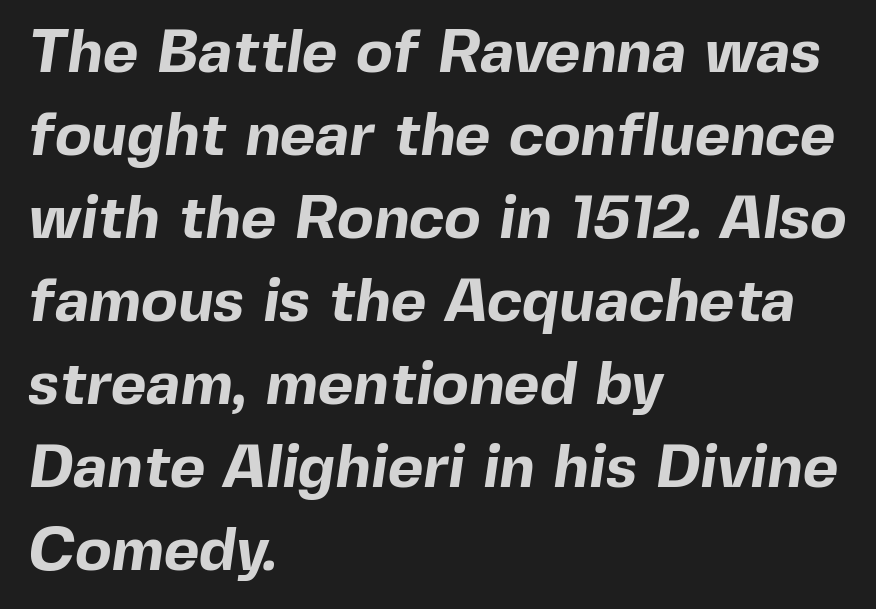
Q: Is the text bold? A: Yes.
Q: Is the typeface a serif or a sans-serif typeface? A: Sans-serif.
Q: Is the text underlined? A: No.
Q: How is the paragraph aligned? A: Left-aligned.
Q: Is the spacing between letters normal or unusually wide? A: Normal.
Q: Is the spacing between lines tight, normal or loose? A: Normal.
Q: Width (condensed, normal, or wide)? A: Normal.
Q: x-height? A: Medium.
Q: Monospaced? A: No.
